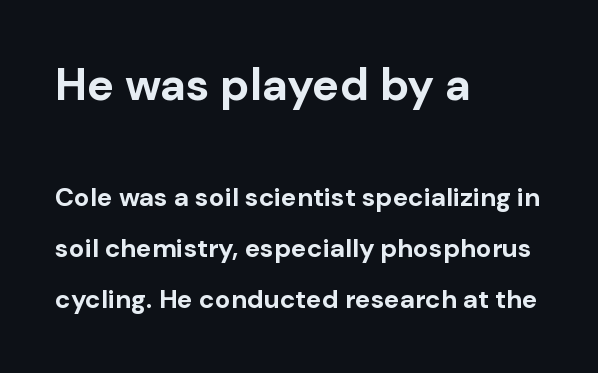
Note: no serifs on the glyphs. What weight is shown? A full bold with thick strokes. Default kerning and tracking; the words read as compact shapes. The face used here is proportionally spaced, like ordinary book or web type. Ordinary non-slanted type is in use.
